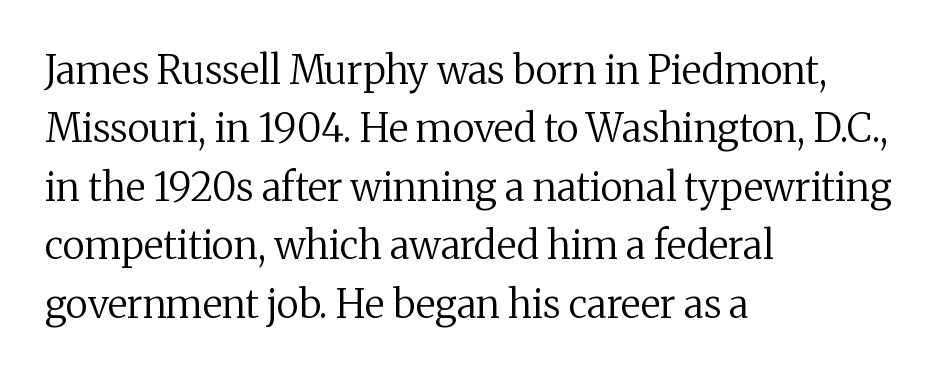
Q: Is the text bold? A: No.
Q: Is the text italic (slanted)? A: No, it is upright.
Q: Is the typeface a serif or a sans-serif typeface? A: Serif.
Q: Is the text underlined? A: No.
Q: How is the paragraph aligned? A: Left-aligned.
Q: Is the spacing between letters normal or unusually wide? A: Normal.
Q: Is the spacing between lines tight, normal or loose? A: Normal.
Q: Width (condensed, normal, or wide)? A: Normal.
Q: Stroke contrast? A: Medium.
Q: x-height? A: Medium.
Q: Monospaced? A: No.
